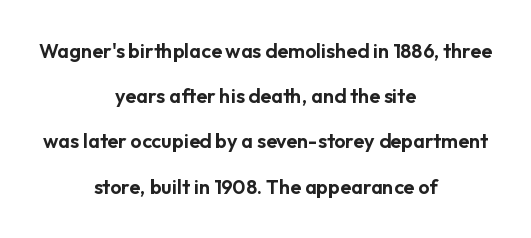
{"italic": "no", "underline": "no", "align": "center", "line_spacing": "loose", "line_spacing_ratio": 2.26, "letter_spacing": "normal", "letter_spacing_em": 0.0, "glyph_px": 20}
